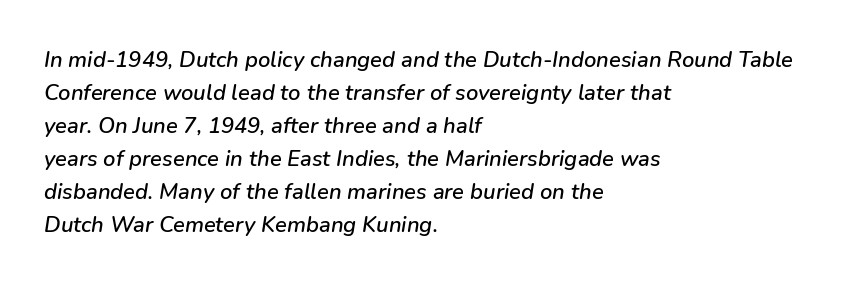
The image shows 22 px text type, italic (leaning right); set left-aligned, normal line spacing (1.5x), normal letter spacing, not underlined.
